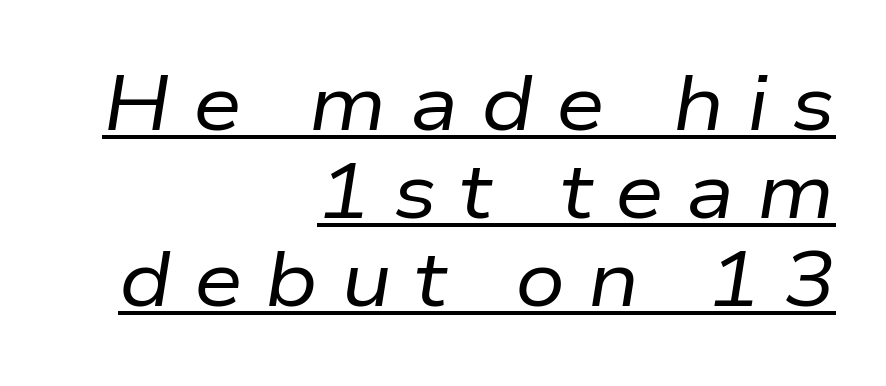
Vertically, the passage feels compressed, each row crowding the next. Every row of glyphs terminates at an identical x-position on the right. The gaps between neighbouring characters are conspicuously large. These lines are rendered in a variable-pitch font.
